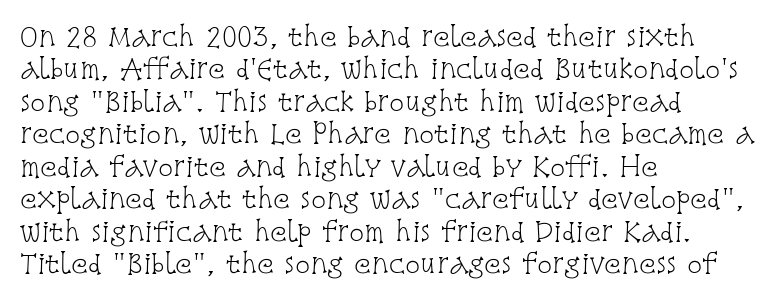
Q: Is the text bold? A: No.
Q: Is the text italic (slanted)? A: No, it is upright.
Q: Is the text underlined? A: No.
Q: How is the paragraph aligned? A: Left-aligned.
Q: Is the spacing between letters normal or unusually wide? A: Normal.
Q: Is the spacing between lines tight, normal or loose? A: Normal.
